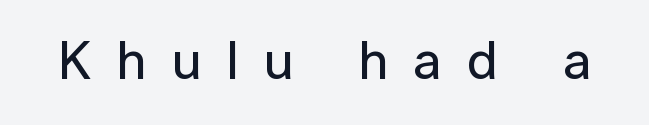
Q: Is the text italic (slanted)? A: No, it is upright.
Q: Is the typeface a serif or a sans-serif typeface? A: Sans-serif.
Q: Is the text underlined? A: No.
Q: Is the spacing between letters normal or unusually wide? A: Unusually wide.
Q: Width (condensed, normal, or wide)? A: Normal.
Q: Stroke contrast? A: Low.
Q: x-height? A: Medium.
Q: Monospaced? A: No.
